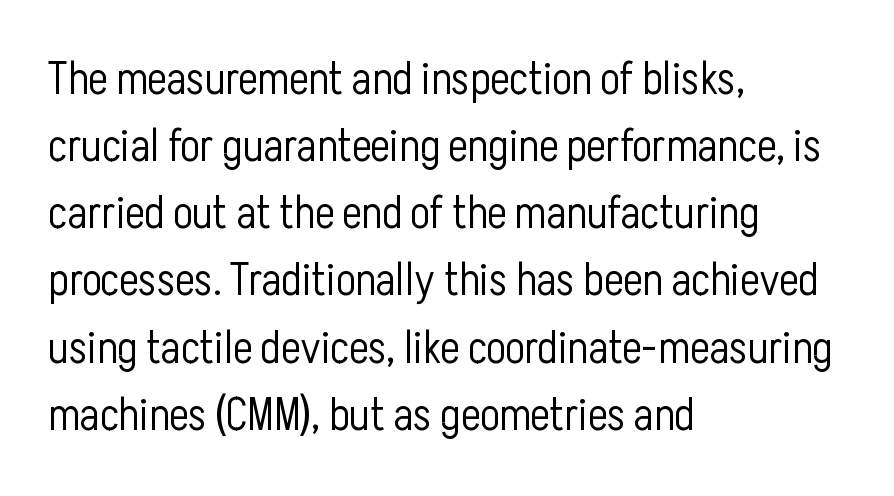
The image shows 46 px light, condensed sans-serif type, upright; set left-aligned, normal line spacing (1.46x), normal letter spacing, not underlined; low stroke contrast and a medium x-height.
